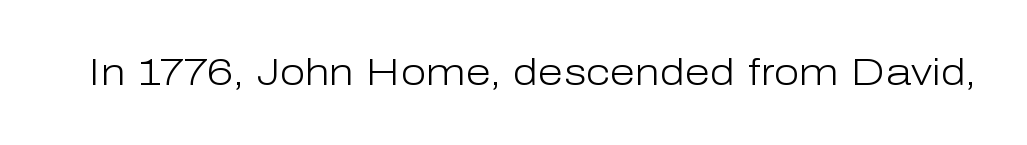
{"serif": "no", "italic": "no", "bold": "no", "weight": "light", "width": "normal", "stroke_contrast": "low", "x_height": "medium", "monospaced": "no", "underline": "no", "letter_spacing": "normal", "letter_spacing_em": 0.0, "glyph_px": 37}
